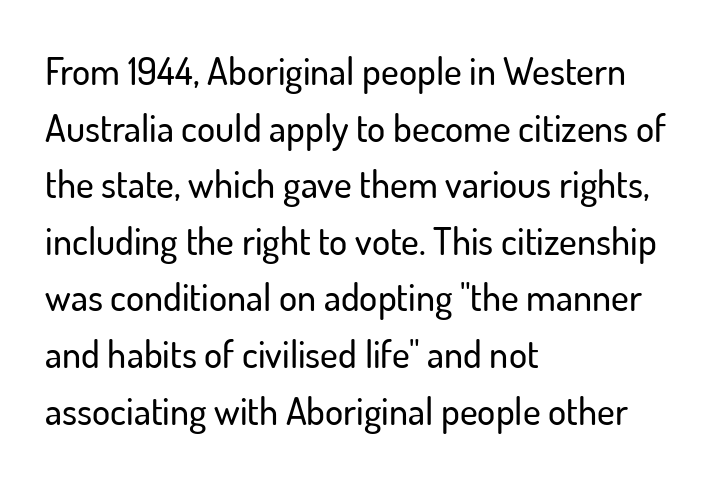
{"serif": "no", "italic": "no", "width": "normal", "stroke_contrast": "low", "x_height": "small", "monospaced": "no", "underline": "no", "align": "left", "line_spacing": "normal", "line_spacing_ratio": 1.49, "letter_spacing": "normal", "letter_spacing_em": 0.0, "glyph_px": 38}
